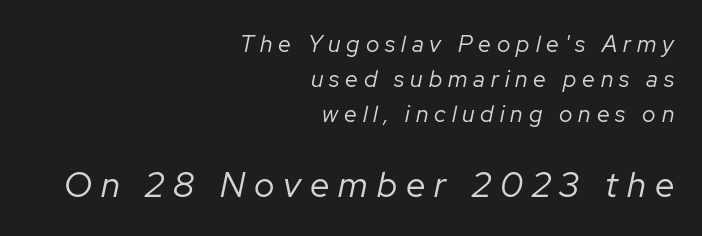
The image shows 35 px regular-weight type, italic (leaning right); set right-aligned, normal line spacing (1.52x), unusually wide letter spacing (+0.26 em), not underlined; the second (bottom) block is 1.52x larger; low stroke contrast and a medium x-height.
